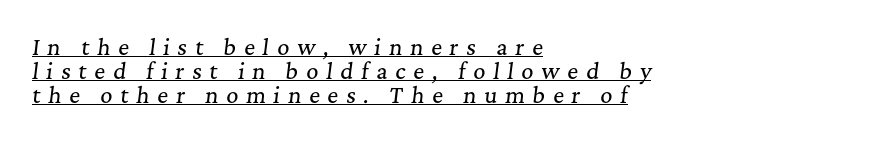
{"italic": "yes", "lean": "right", "slant_degrees": 7, "underline": "yes", "align": "left", "line_spacing": "tight", "line_spacing_ratio": 1.15, "letter_spacing": "wide", "letter_spacing_em": 0.37, "glyph_px": 21}
